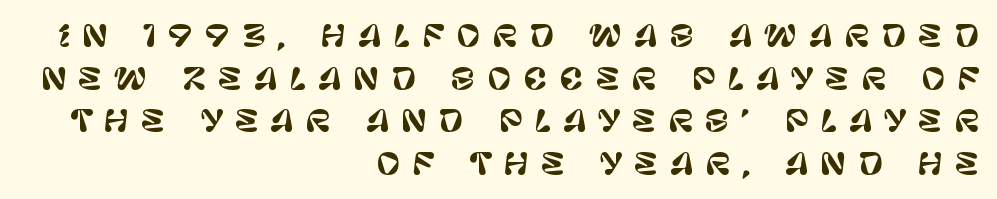
Rows of type keep a routine distance in the vertical direction. The rendering inserts visible extra space after every character. Words float on clear page, feet unadorned. The passage is arranged like a letterhead date or caption credit — flush right.
